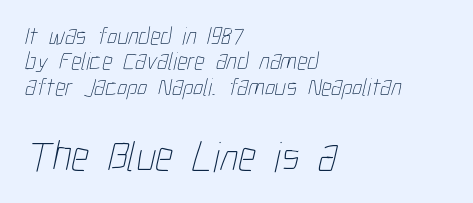
Here the glyphs are tracked normally, forming tight word shapes. You could not count columns in this text — the font is proportionally spaced. This sample is left-justified, so line endings fall wherever the words run out. Clear beneath every line of the passage.
